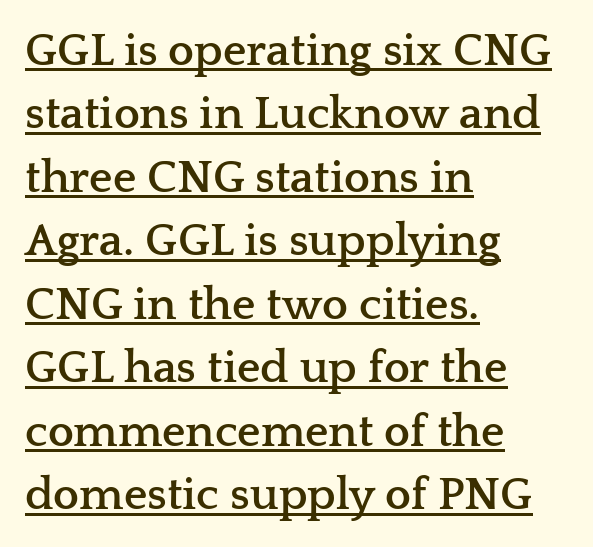
Do the characters align in a grid? No, the font is proportional. This sample uses a serif face. Notice how descenders clear the ascenders below comfortably — that's standard leading. Ascenders rise straight up at ninety degrees.
